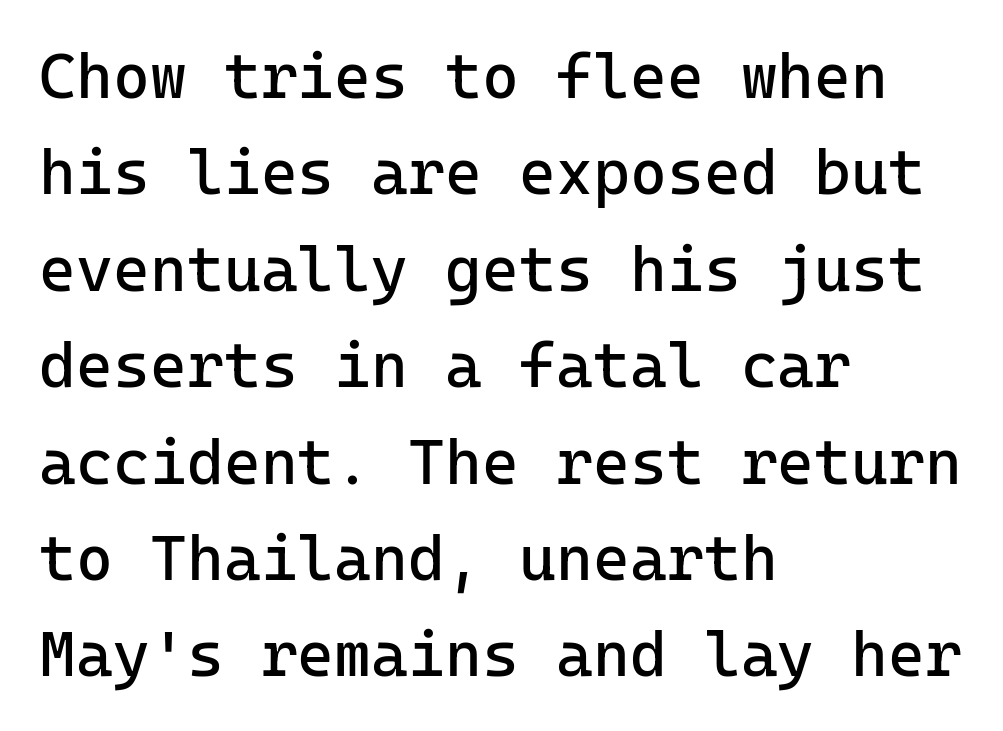
The image shows 63 px regular-weight sans-serif type, upright, monospaced; set left-aligned, normal line spacing (1.53x), normal letter spacing, not underlined; low stroke contrast and a medium x-height.
